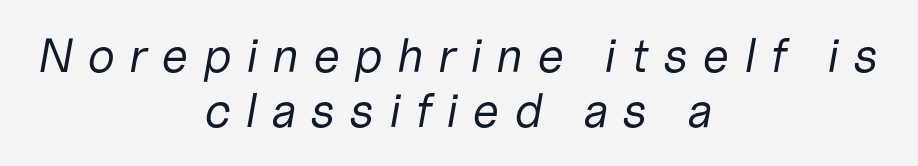
Q: Is the text bold? A: No.
Q: Is the text italic (slanted)? A: Yes, it leans right by about 10 degrees.
Q: Is the text underlined? A: No.
Q: How is the paragraph aligned? A: Centered.
Q: Is the spacing between letters normal or unusually wide? A: Unusually wide.
Q: Is the spacing between lines tight, normal or loose? A: Tight.
Q: Width (condensed, normal, or wide)? A: Normal.
Q: Stroke contrast? A: Low.
Q: x-height? A: Medium.
Q: Monospaced? A: No.
